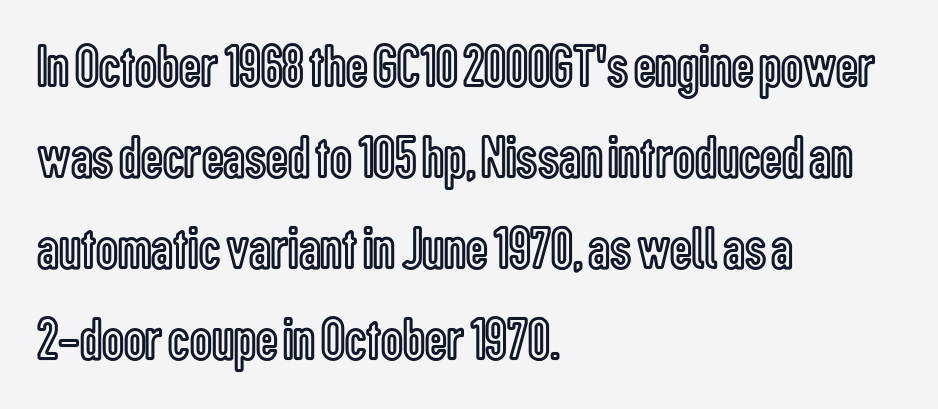
The image shows 61 px condensed type, upright; set left-aligned, normal line spacing (1.49x), normal letter spacing, not underlined; a medium x-height.
